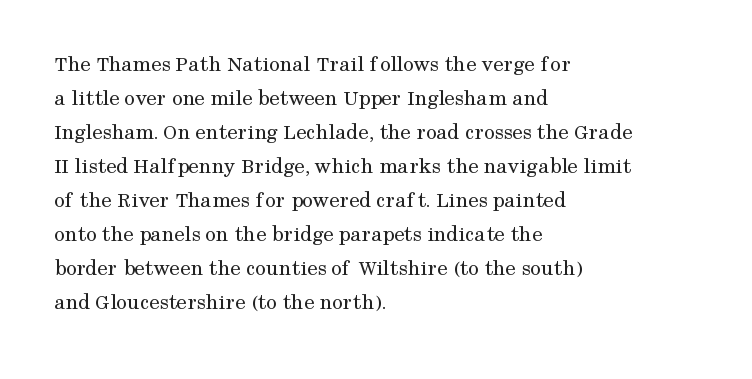
{"italic": "no", "bold": "no", "underline": "no", "align": "left", "line_spacing": "normal", "line_spacing_ratio": 1.48, "letter_spacing": "normal", "letter_spacing_em": 0.0, "glyph_px": 23}
